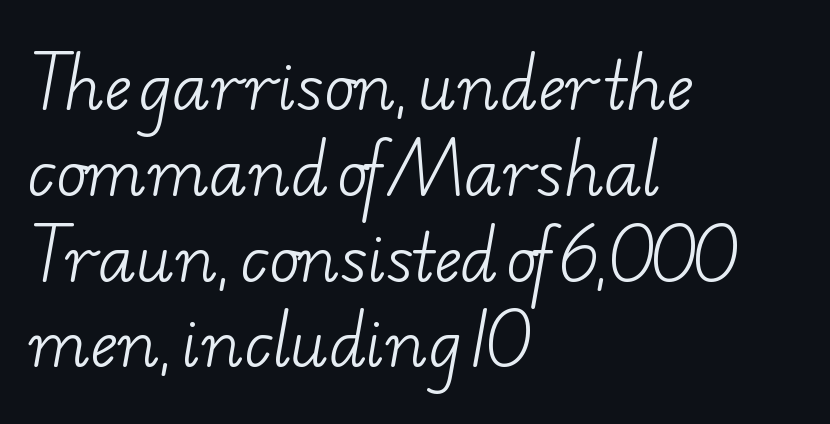
Observe the ordinary spacing: letters are neighbours, not strangers. Small tapered or slab feet sit at the stroke ends, so this counts as serif. A student would call this left alignment; a typographer would say flush left, rag right. Varying glyph widths throughout — classic text-font behaviour. Stems and bowls with no extra thickness — not bold. Words float on clear page, feet unadorned.
